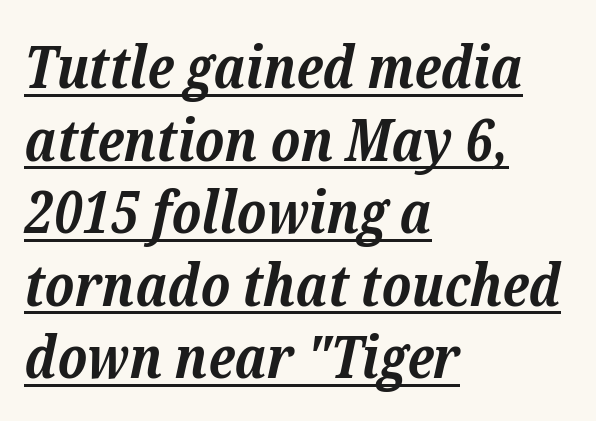
Q: Is the text bold? A: Yes.
Q: Is the text italic (slanted)? A: Yes, it leans right by about 12 degrees.
Q: Is the typeface a serif or a sans-serif typeface? A: Serif.
Q: Is the text underlined? A: Yes.
Q: How is the paragraph aligned? A: Left-aligned.
Q: Is the spacing between letters normal or unusually wide? A: Normal.
Q: Width (condensed, normal, or wide)? A: Normal.
Q: Stroke contrast? A: Low.
Q: x-height? A: Medium.
Q: Monospaced? A: No.
